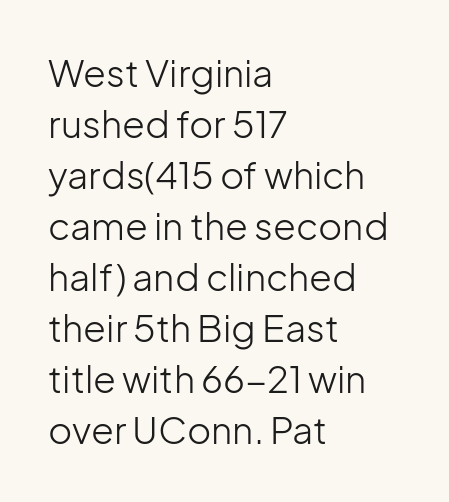
Q: Is the text bold? A: No.
Q: Is the text italic (slanted)? A: No, it is upright.
Q: Is the typeface a serif or a sans-serif typeface? A: Sans-serif.
Q: Is the text underlined? A: No.
Q: How is the paragraph aligned? A: Left-aligned.
Q: Is the spacing between letters normal or unusually wide? A: Normal.
Q: Is the spacing between lines tight, normal or loose? A: Normal.
Q: Width (condensed, normal, or wide)? A: Normal.
Q: Stroke contrast? A: Low.
Q: x-height? A: Medium.
Q: Monospaced? A: No.
